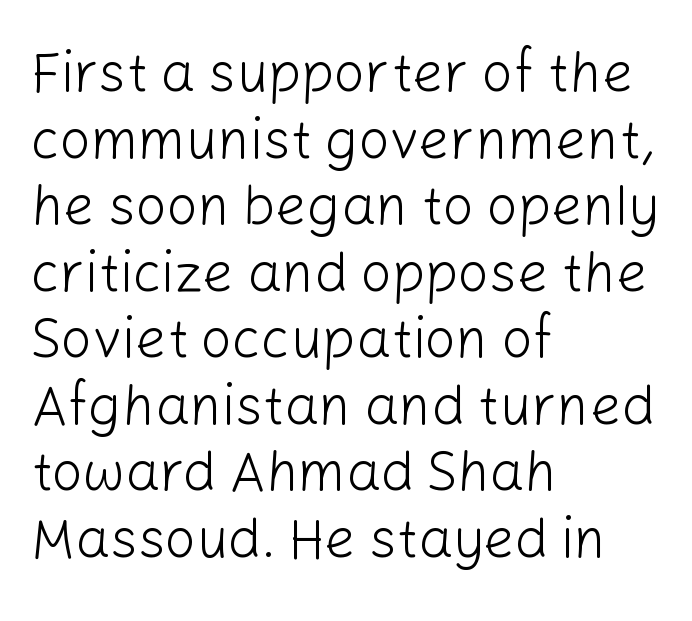
Q: Is the text bold? A: No.
Q: Is the text italic (slanted)? A: No, it is upright.
Q: Is the typeface a serif or a sans-serif typeface? A: Sans-serif.
Q: Is the text underlined? A: No.
Q: How is the paragraph aligned? A: Left-aligned.
Q: Is the spacing between letters normal or unusually wide? A: Normal.
Q: Width (condensed, normal, or wide)? A: Normal.
Q: Stroke contrast? A: Low.
Q: x-height? A: Medium.
Q: Monospaced? A: No.
